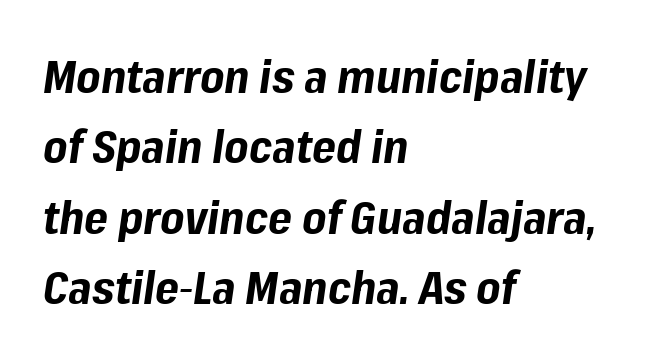
In terms of posture, this sample is oblique. Glyph-to-glyph distance matches everyday printed text. Underline: absent. Regular leading.
